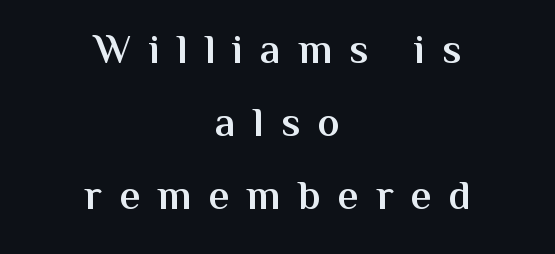
{"serif": "no", "italic": "no", "bold": "semi", "weight": "semibold", "width": "normal", "stroke_contrast": "medium", "x_height": "medium", "monospaced": "no", "underline": "no", "align": "center", "line_spacing_ratio": 1.74, "letter_spacing": "wide", "letter_spacing_em": 0.41, "glyph_px": 42}
